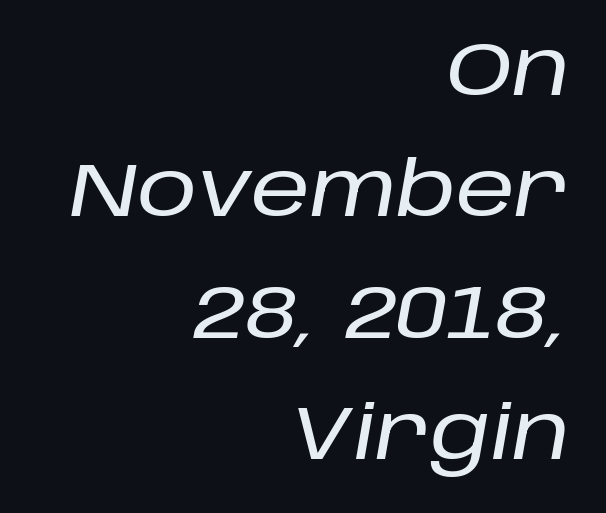
Q: Is the text italic (slanted)? A: Yes, it leans right by about 10 degrees.
Q: Is the text underlined? A: No.
Q: How is the paragraph aligned? A: Right-aligned.
Q: Is the spacing between letters normal or unusually wide? A: Normal.
Q: Is the spacing between lines tight, normal or loose? A: Normal.
Q: Width (condensed, normal, or wide)? A: Normal.
Q: Stroke contrast? A: Low.
Q: x-height? A: Large.
Q: Monospaced? A: No.
